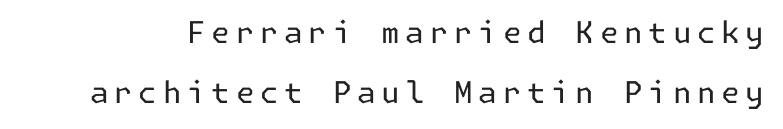
{"serif": "no", "italic": "no", "bold": "no", "weight": "regular", "width": "normal", "stroke_contrast": "low", "x_height": "medium", "underline": "no", "line_spacing": "loose", "line_spacing_ratio": 2.0, "glyph_px": 30}
